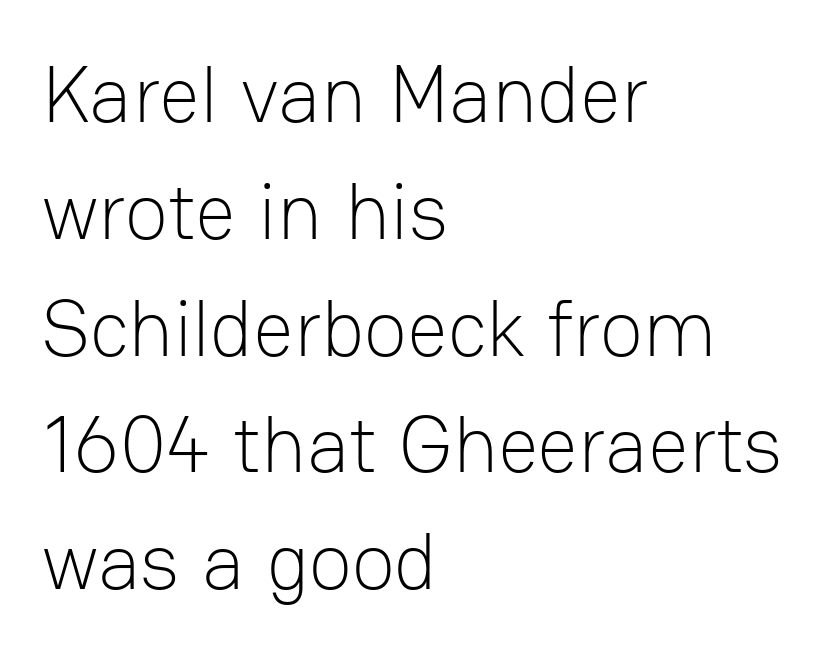
Q: Is the text bold? A: No.
Q: Is the text italic (slanted)? A: No, it is upright.
Q: Is the typeface a serif or a sans-serif typeface? A: Sans-serif.
Q: Is the text underlined? A: No.
Q: How is the paragraph aligned? A: Left-aligned.
Q: Is the spacing between letters normal or unusually wide? A: Normal.
Q: Is the spacing between lines tight, normal or loose? A: Normal.
Q: Width (condensed, normal, or wide)? A: Normal.
Q: Stroke contrast? A: Low.
Q: x-height? A: Medium.
Q: Monospaced? A: No.
